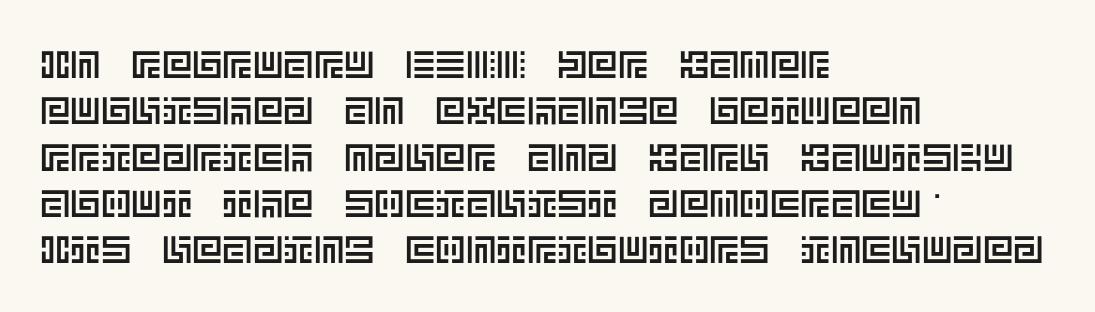
The compositor pushed each line to the left boundary. Characters remain perfectly vertical along every line. No extra tracking has been applied to these lines. Beneath every word, the page is bare.
